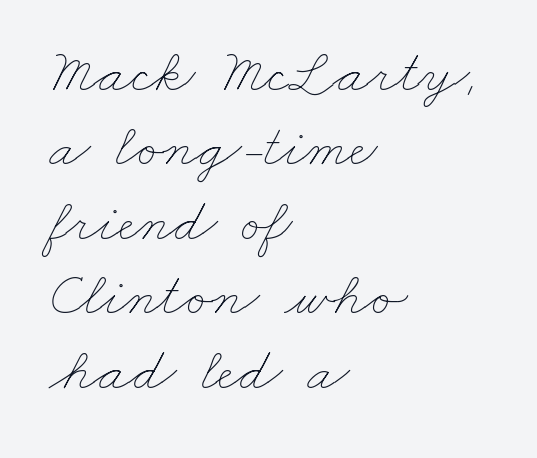
Q: Is the text bold? A: No.
Q: Is the text underlined? A: No.
Q: How is the paragraph aligned? A: Left-aligned.
Q: Is the spacing between letters normal or unusually wide? A: Normal.
Q: Width (condensed, normal, or wide)? A: Wide.
Q: Stroke contrast? A: Low.
Q: x-height? A: Small.
Q: Monospaced? A: No.
